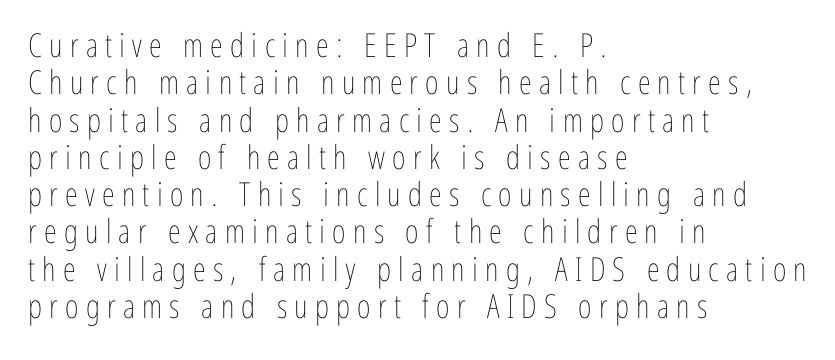
{"italic": "no", "bold": "no", "weight": "thin", "width": "condensed", "stroke_contrast": "low", "x_height": "medium", "monospaced": "no", "underline": "no", "align": "left", "line_spacing": "tight", "line_spacing_ratio": 1.13, "letter_spacing": "wide", "letter_spacing_em": 0.22, "glyph_px": 33}
